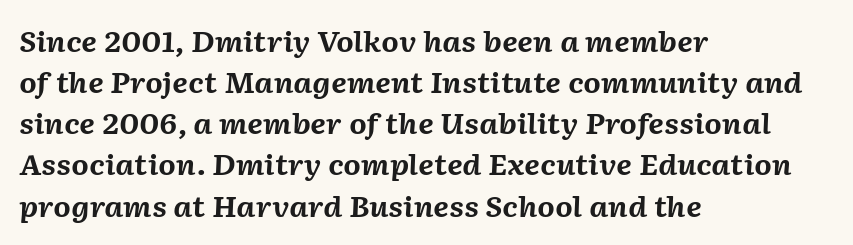
Q: Is the text bold? A: Yes.
Q: Is the text italic (slanted)? A: Yes, it leans right by about 2 degrees.
Q: Is the text underlined? A: No.
Q: How is the paragraph aligned? A: Left-aligned.
Q: Is the spacing between letters normal or unusually wide? A: Normal.
Q: Is the spacing between lines tight, normal or loose? A: Normal.
Q: Width (condensed, normal, or wide)? A: Normal.
Q: Stroke contrast? A: Medium.
Q: x-height? A: Medium.
Q: Monospaced? A: No.
